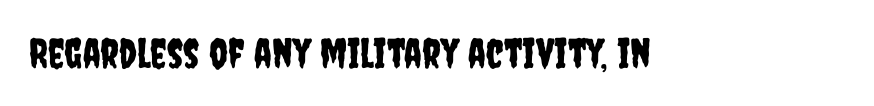
{"serif": "no", "italic": "no", "width": "condensed", "stroke_contrast": "low", "x_height": "large", "monospaced": "no", "underline": "no", "letter_spacing": "normal", "letter_spacing_em": 0.0, "glyph_px": 41}
